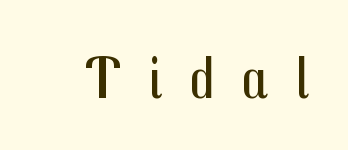
{"serif": "no", "italic": "no", "bold": "no", "weight": "regular", "width": "condensed", "stroke_contrast": "medium", "x_height": "medium", "monospaced": "no", "underline": "no", "letter_spacing": "wide", "letter_spacing_em": 0.44, "glyph_px": 61}
